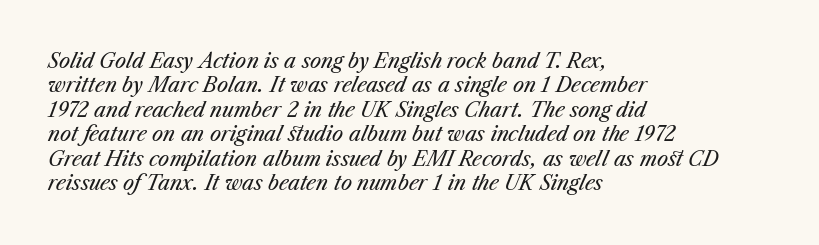
The ragged edge is on the right, which tells us the setting is flush left. This rendering leaves character spacing at its baseline value. The passage shown is not bold in any degree. The axis of the letterforms is tilted away from vertical.
